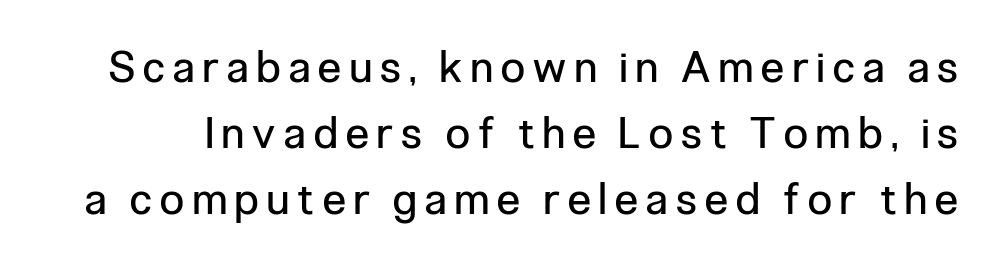
Q: Is the text bold? A: No.
Q: Is the text italic (slanted)? A: No, it is upright.
Q: Is the typeface a serif or a sans-serif typeface? A: Sans-serif.
Q: Is the text underlined? A: No.
Q: Is the spacing between letters normal or unusually wide? A: Unusually wide.
Q: Is the spacing between lines tight, normal or loose? A: Normal.
Q: Width (condensed, normal, or wide)? A: Condensed.
Q: Stroke contrast? A: Low.
Q: x-height? A: Medium.
Q: Monospaced? A: No.
